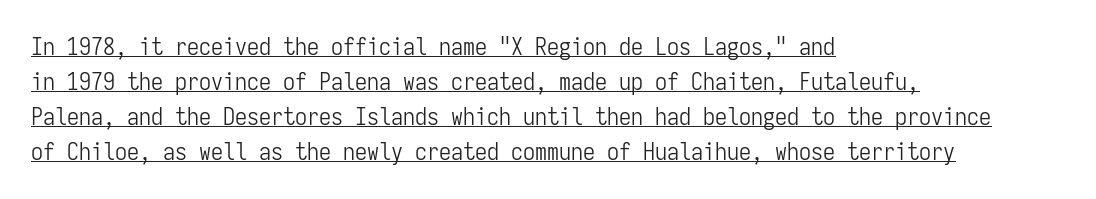
{"italic": "no", "bold": "no", "underline": "yes", "align": "left", "line_spacing": "normal", "line_spacing_ratio": 1.46, "letter_spacing": "normal", "letter_spacing_em": 0.0, "glyph_px": 24}
